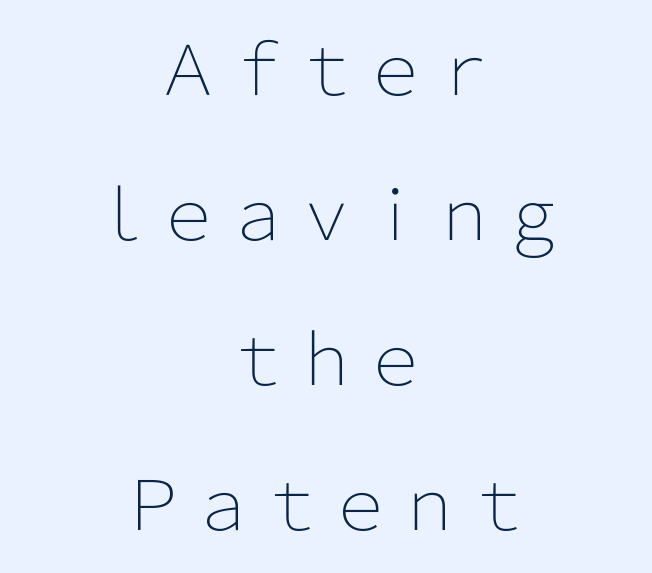
{"serif": "no", "italic": "no", "bold": "no", "weight": "light", "width": "normal", "stroke_contrast": "low", "x_height": "medium", "monospaced": "no", "underline": "no", "align": "center", "line_spacing": "loose", "line_spacing_ratio": 2.1, "letter_spacing": "normal", "letter_spacing_em": 0.0, "glyph_px": 69}
